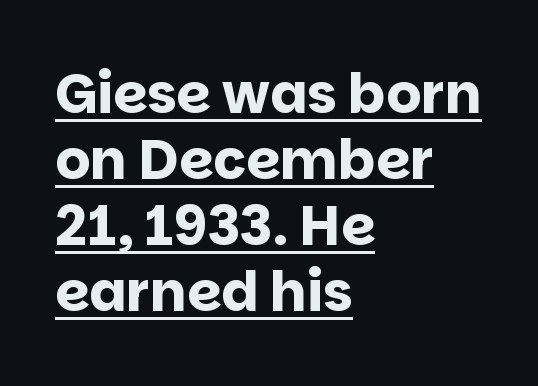
{"serif": "no", "italic": "no", "bold": "yes", "weight": "bold", "width": "normal", "stroke_contrast": "low", "x_height": "large", "monospaced": "no", "underline": "yes", "align": "left", "line_spacing_ratio": 1.2, "letter_spacing": "normal", "letter_spacing_em": 0.0, "glyph_px": 55}
